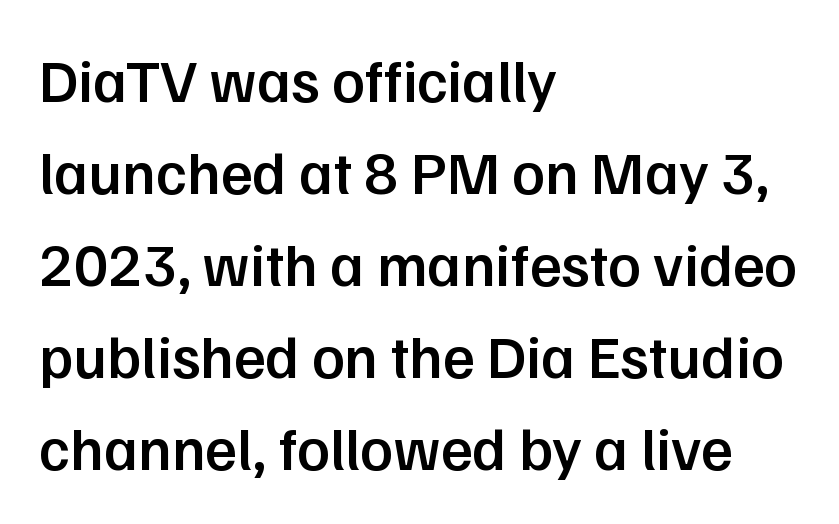
{"serif": "no", "italic": "no", "bold": "semi", "weight": "semibold", "width": "normal", "stroke_contrast": "low", "x_height": "medium", "monospaced": "no", "underline": "no", "align": "left", "line_spacing": "normal", "line_spacing_ratio": 1.51, "letter_spacing": "normal", "letter_spacing_em": 0.0, "glyph_px": 61}
